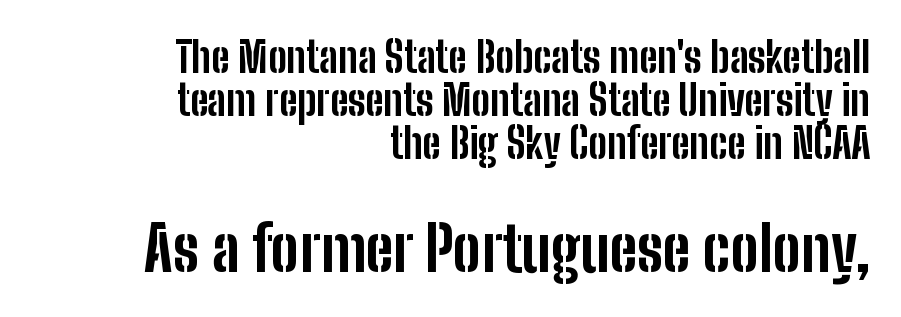
The image shows 63 px bold, condensed sans-serif type, upright; set right-aligned, tight line spacing (1.02x), normal letter spacing, not underlined; the second (bottom) block is 1.5x larger; low stroke contrast and a medium x-height.
